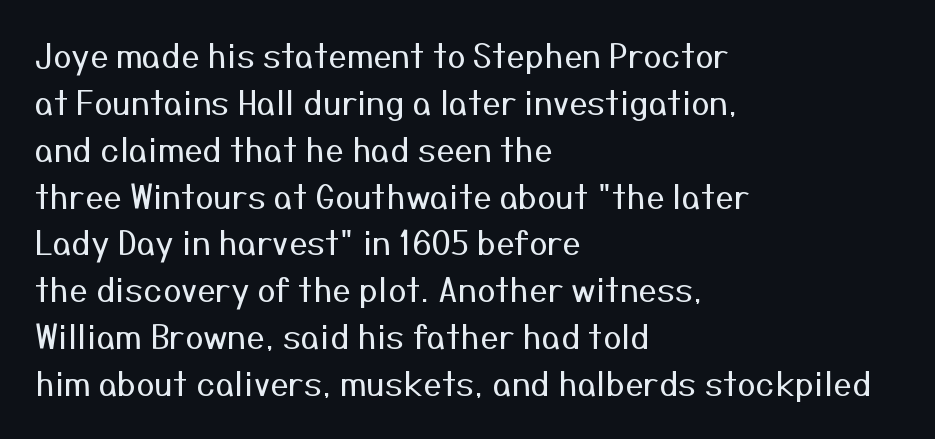
Students, note that the glyphs here touch the page at normal intervals. No letter is thick-stroked: the sample isn't bold. The rows are spaced the way most documents space them. The passage shown is typeset with a sans-serif family. The axis of the letterforms is exactly vertical. Left-aligned paragraph, ragged on the right.
